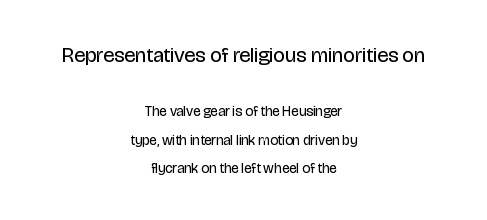
Q: Is the text bold? A: No.
Q: Is the text italic (slanted)? A: No, it is upright.
Q: Is the text underlined? A: No.
Q: How is the paragraph aligned? A: Centered.
Q: Is the spacing between letters normal or unusually wide? A: Normal.
Q: Is the spacing between lines tight, normal or loose? A: Loose.
Q: Which block of text is set in a larger size, the first (top) or the second (bottom)? A: The first (top) one.
